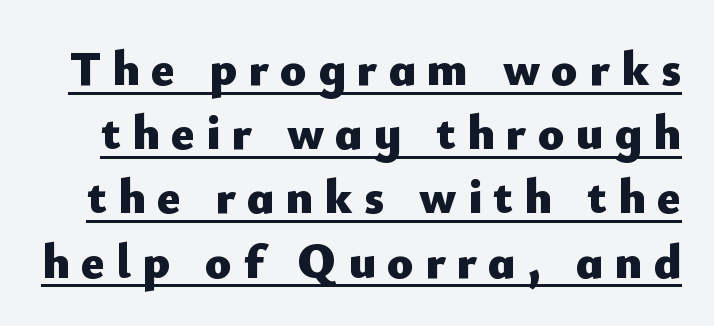
In terms of posture, this sample is upright. This is heavy type, rendered in bold. Glyph-to-glyph distance is far greater than everyday printed text. Students, observe: this is what conventionally led text looks like.
